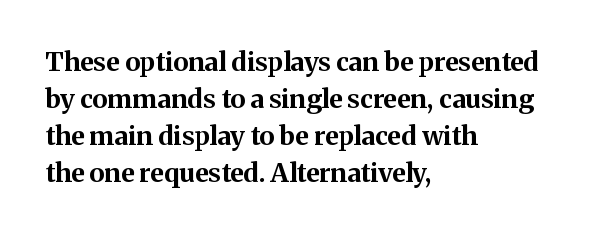
{"italic": "no", "bold": "yes", "underline": "no", "align": "left", "line_spacing": "normal", "line_spacing_ratio": 1.42, "letter_spacing": "normal", "letter_spacing_em": 0.0, "glyph_px": 26}
